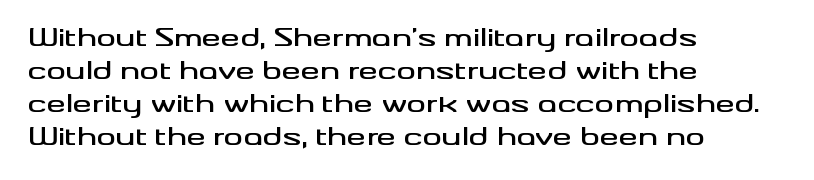
The image shows 24 px text type, upright; set left-aligned, normal line spacing (1.37x), normal letter spacing, not underlined.
